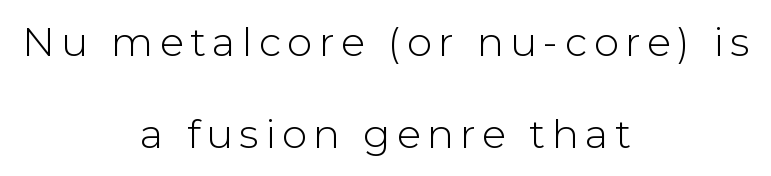
The image shows 40 px light sans-serif type, upright; set centered, loose line spacing (2.3x), not underlined; low stroke contrast and a medium x-height.
